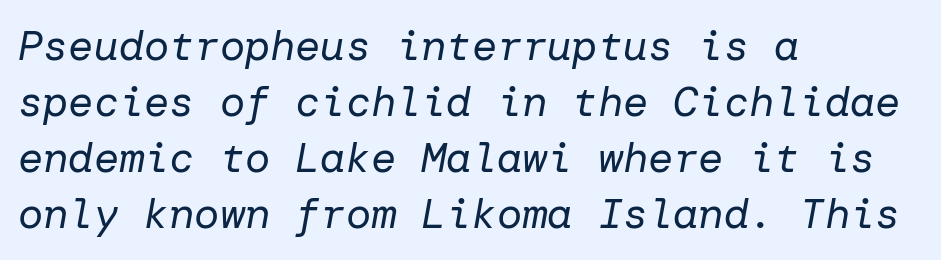
Q: Is the text bold? A: No.
Q: Is the text italic (slanted)? A: Yes, it leans right by about 10 degrees.
Q: Is the text underlined? A: No.
Q: How is the paragraph aligned? A: Left-aligned.
Q: Is the spacing between letters normal or unusually wide? A: Normal.
Q: Is the spacing between lines tight, normal or loose? A: Normal.
Q: Width (condensed, normal, or wide)? A: Normal.
Q: Stroke contrast? A: Low.
Q: x-height? A: Medium.
